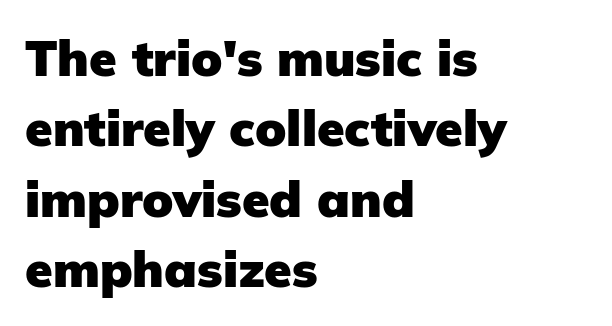
Layout note: lines flush left. You can tell from the bare stems that sans-serif type was used. This sample has the flowing, uneven cadence of proportional lettering. There is no visible air inserted between adjacent glyphs. Letters rest on an invisible, unmarked baseline.
